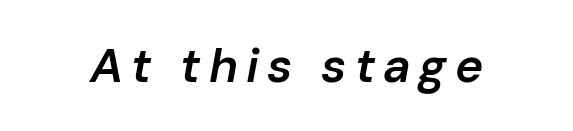
Here the designer chose a conventional face with non-uniform glyph widths. The letters are semibold — heavier than regular but short of a full bold. The text carries the slant typical of an italic or oblique font. Letters rest on an invisible, unmarked baseline.
